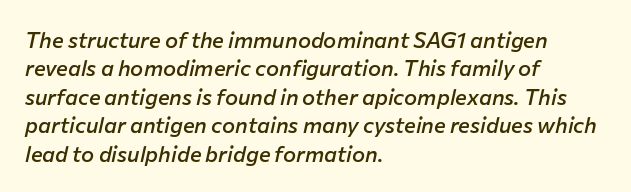
Q: Is the text bold? A: Semi-bold.
Q: Is the text italic (slanted)? A: Yes, it leans right by about 12 degrees.
Q: Is the text underlined? A: No.
Q: How is the paragraph aligned? A: Left-aligned.
Q: Is the spacing between letters normal or unusually wide? A: Normal.
Q: Is the spacing between lines tight, normal or loose? A: Normal.
